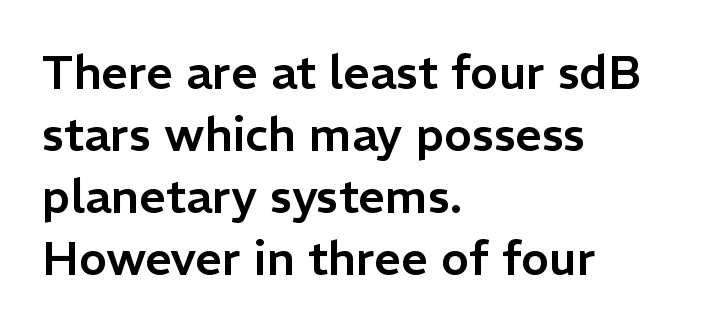
{"serif": "no", "italic": "no", "width": "normal", "stroke_contrast": "low", "x_height": "medium", "monospaced": "no", "underline": "no", "align": "left", "line_spacing": "normal", "line_spacing_ratio": 1.32, "letter_spacing": "normal", "letter_spacing_em": 0.0, "glyph_px": 47}
